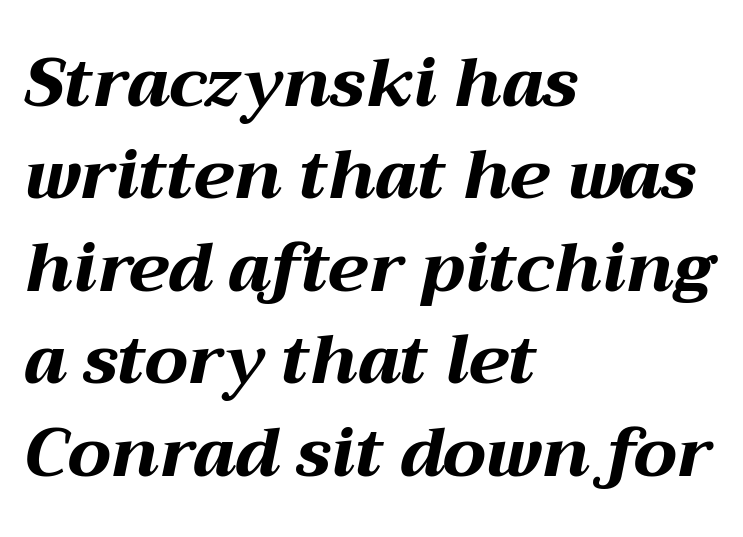
Line starts are locked; line ends wander. Check under the words: just untouched page. You could not count columns in this text — the font is proportionally spaced. Summary of vertical rhythm: regular, with standard interline spacing. Each glyph is drawn with heavy, bold strokes. Tracking here is standard; glyphs follow each other at the usual distance.
